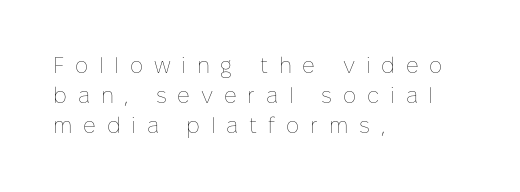
{"italic": "no", "bold": "no", "underline": "no", "align": "left", "line_spacing": "normal", "line_spacing_ratio": 1.37, "letter_spacing": "wide", "letter_spacing_em": 0.49, "glyph_px": 22}
